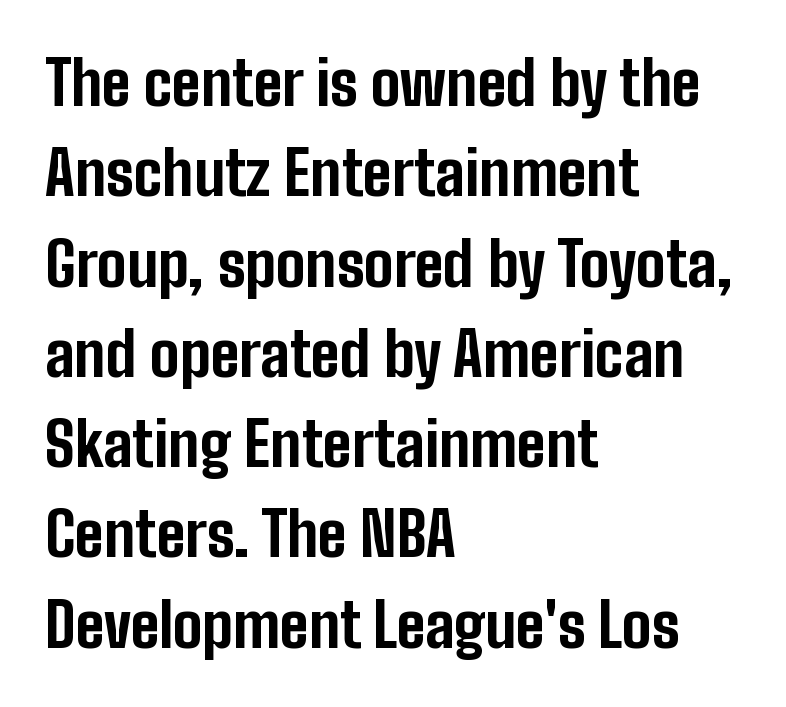
{"serif": "no", "italic": "no", "bold": "yes", "weight": "bold", "width": "condensed", "stroke_contrast": "low", "x_height": "medium", "monospaced": "no", "underline": "no", "align": "left", "line_spacing": "normal", "line_spacing_ratio": 1.48, "letter_spacing": "normal", "letter_spacing_em": 0.0, "glyph_px": 61}
